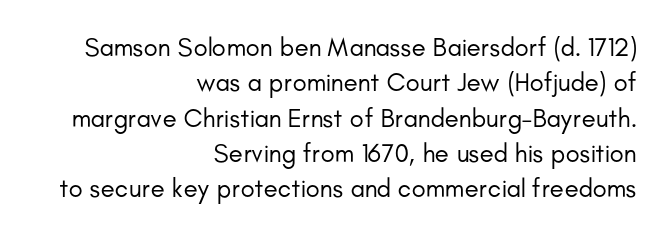
The image shows 26 px text type, upright; set right-aligned, normal line spacing (1.36x), normal letter spacing, not underlined.
